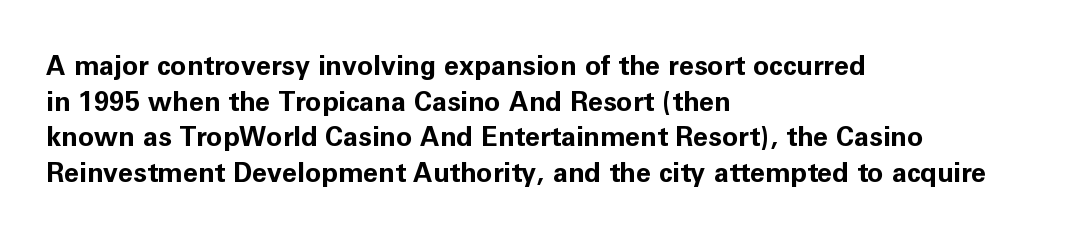
{"italic": "no", "bold": "yes", "underline": "no", "align": "left", "line_spacing": "normal", "line_spacing_ratio": 1.32, "letter_spacing": "normal", "letter_spacing_em": 0.0, "glyph_px": 27}
